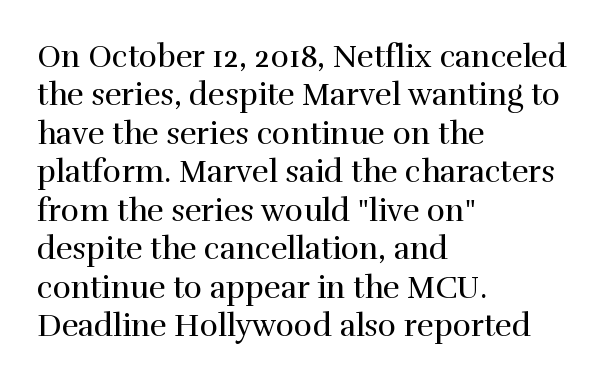
This sample has the flowing, uneven cadence of proportional lettering. Any mark beneath the type? The region is blank. Style check: upright. No heavy texture on the line: the type isn't bold. Typeset ragged right — the left edge is the straight one. Caption: standard tracking, unaltered.
